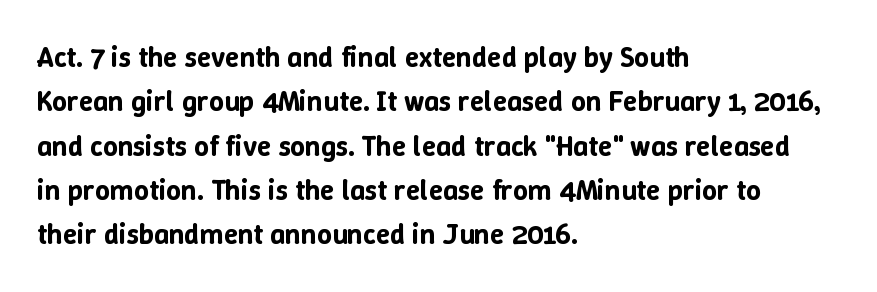
Students, note that the glyphs here touch the page at normal intervals. Does the copy run flush right? No — it runs flush left. The baseline area is clear. A typesetter would call this proportional, since set widths differ per character. The letters stand straight up with perfectly vertical stems.
